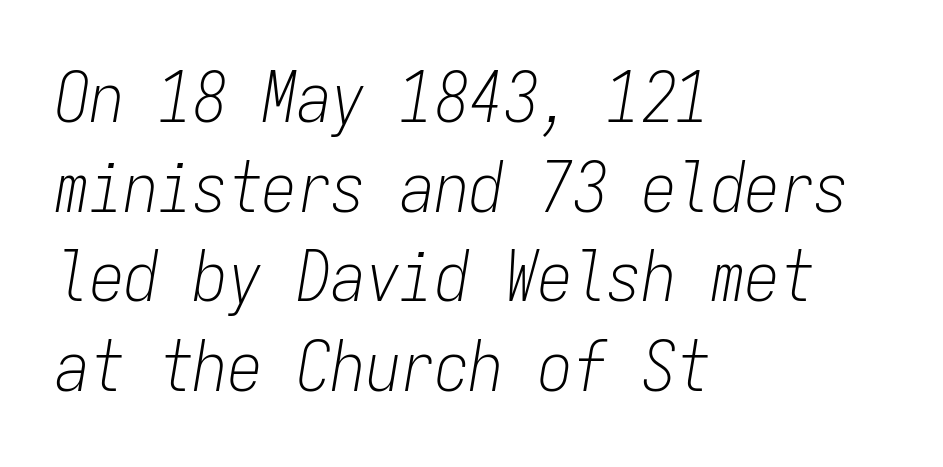
{"italic": "yes", "lean": "right", "slant_degrees": 9, "bold": "no", "weight": "light", "width": "condensed", "stroke_contrast": "low", "x_height": "medium", "monospaced": "yes", "underline": "no", "align": "left", "line_spacing": "normal", "line_spacing_ratio": 1.3, "letter_spacing": "normal", "letter_spacing_em": 0.0, "glyph_px": 69}
